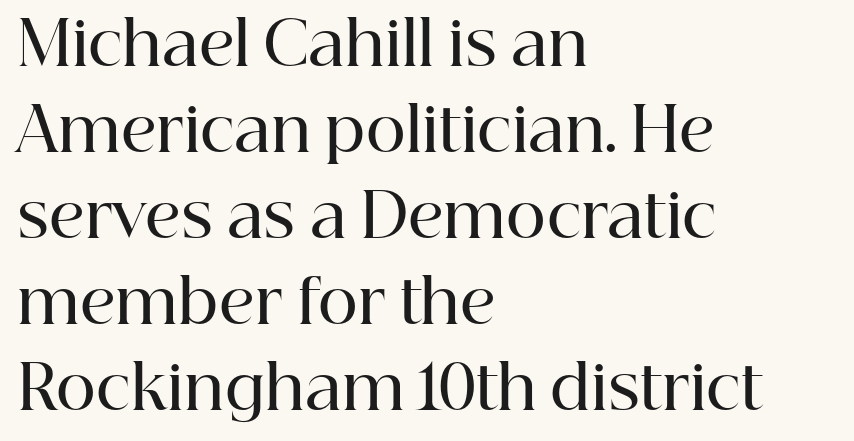
{"serif": "yes", "italic": "no", "bold": "semi", "weight": "semibold", "width": "normal", "stroke_contrast": "high", "x_height": "medium", "monospaced": "no", "underline": "no", "align": "left", "line_spacing": "normal", "line_spacing_ratio": 1.41, "letter_spacing": "normal", "letter_spacing_em": 0.0, "glyph_px": 61}
